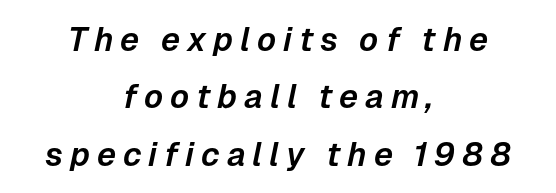
Q: Is the text italic (slanted)? A: Yes, it leans right by about 12 degrees.
Q: Is the text underlined? A: No.
Q: How is the paragraph aligned? A: Centered.
Q: Is the spacing between letters normal or unusually wide? A: Unusually wide.
Q: Width (condensed, normal, or wide)? A: Normal.
Q: Stroke contrast? A: Low.
Q: x-height? A: Medium.
Q: Monospaced? A: No.
